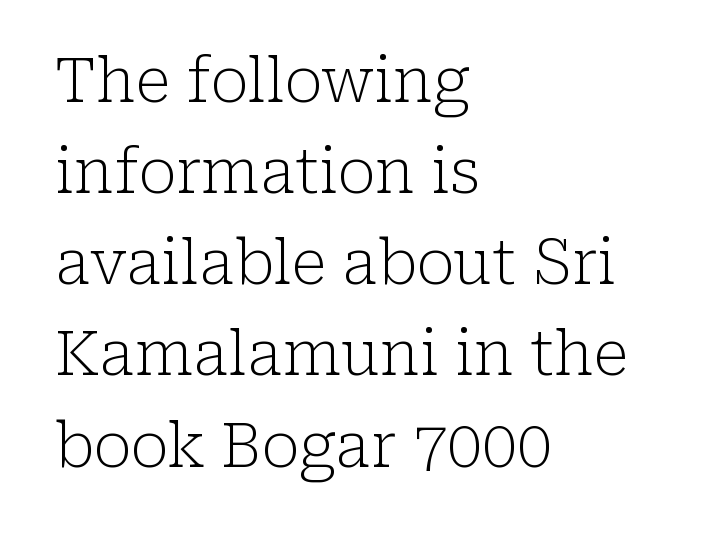
{"serif": "yes", "italic": "no", "bold": "no", "weight": "light", "width": "normal", "stroke_contrast": "low", "x_height": "medium", "monospaced": "no", "underline": "no", "align": "left", "line_spacing": "normal", "line_spacing_ratio": 1.47, "letter_spacing": "normal", "letter_spacing_em": 0.0, "glyph_px": 62}
